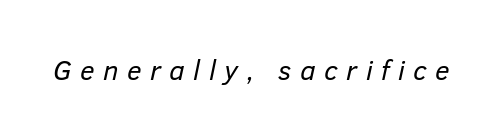
The glyphs look as if they've been sheared to an angle. Weight class: somewhere from thin through regular. Nobody drew a line under any word here. Looks like regular typesetting: each glyph gets only the width it needs.
